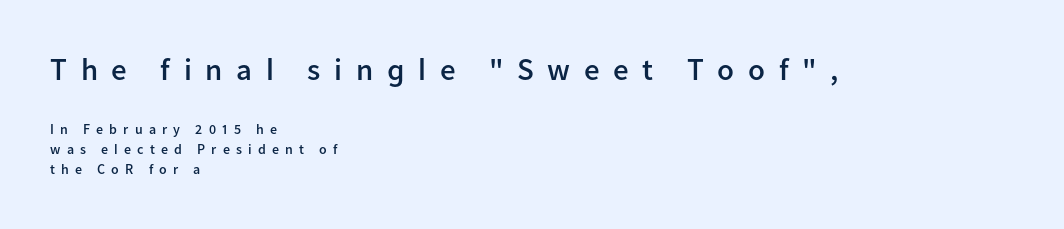
{"serif": "no", "italic": "no", "bold": "semi", "weight": "semibold", "width": "normal", "stroke_contrast": "low", "x_height": "medium", "monospaced": "no", "underline": "no", "align": "left", "line_spacing": "normal", "line_spacing_ratio": 1.45, "letter_spacing": "wide", "letter_spacing_em": 0.44, "larger_block": "first", "size_ratio": 2.21, "glyph_px": 31}
